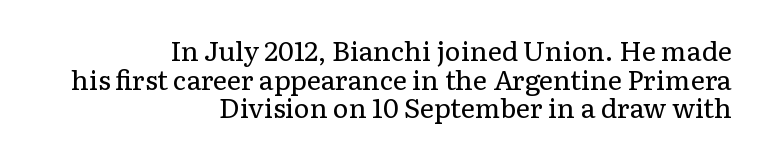
Q: Is the text bold? A: No.
Q: Is the text italic (slanted)? A: No, it is upright.
Q: Is the text underlined? A: No.
Q: How is the paragraph aligned? A: Right-aligned.
Q: Is the spacing between letters normal or unusually wide? A: Normal.
Q: Is the spacing between lines tight, normal or loose? A: Tight.
